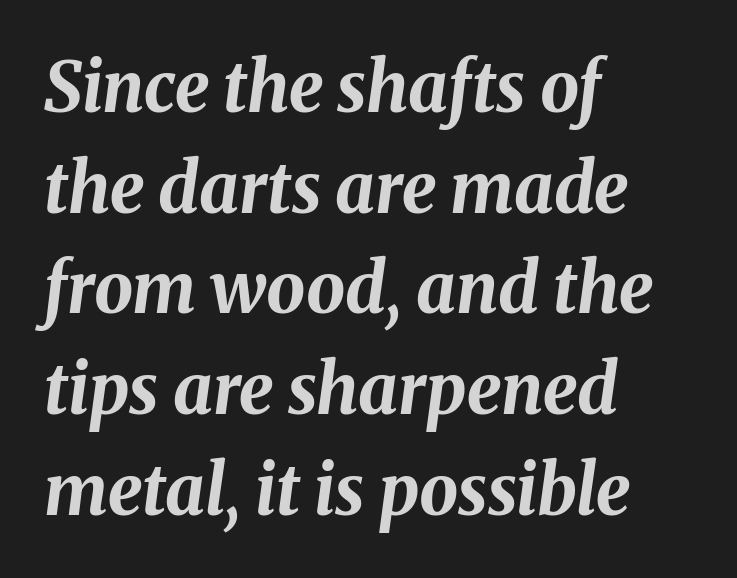
{"italic": "yes", "lean": "right", "slant_degrees": 8, "bold": "yes", "weight": "bold", "width": "normal", "stroke_contrast": "medium", "x_height": "medium", "monospaced": "no", "underline": "no", "align": "left", "line_spacing": "normal", "line_spacing_ratio": 1.46, "letter_spacing": "normal", "letter_spacing_em": 0.0, "glyph_px": 69}
